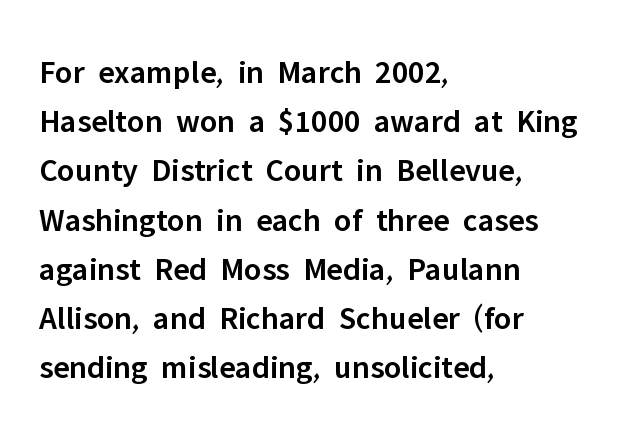
Q: Is the text bold? A: Semi-bold.
Q: Is the text italic (slanted)? A: No, it is upright.
Q: Is the typeface a serif or a sans-serif typeface? A: Sans-serif.
Q: Is the text underlined? A: No.
Q: How is the paragraph aligned? A: Left-aligned.
Q: Is the spacing between letters normal or unusually wide? A: Normal.
Q: Is the spacing between lines tight, normal or loose? A: Normal.
Q: Width (condensed, normal, or wide)? A: Normal.
Q: Stroke contrast? A: Low.
Q: x-height? A: Medium.
Q: Monospaced? A: No.
